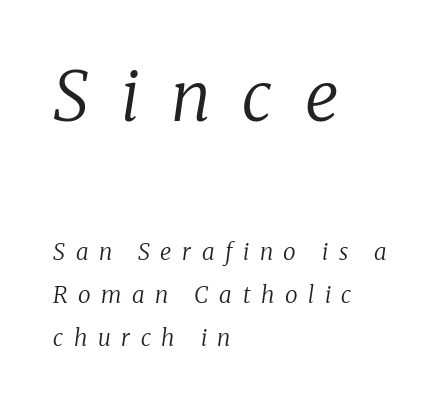
Words float on clear page, feet unadorned. Compared with a centered layout, this one pins lines to the left instead. Here the first block reads like a headline and the second like body copy. Students, note that the glyphs here are deliberately spaced far apart. Bold? No — there's no thickening of the strokes.
